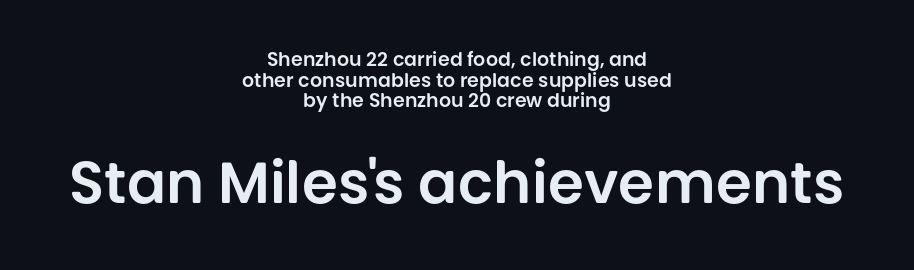
The image shows 58 px sans-serif type, upright; set centered, tight line spacing (1.09x), normal letter spacing, not underlined; the second (bottom) block is 3.05x larger; low stroke contrast and a large x-height.
